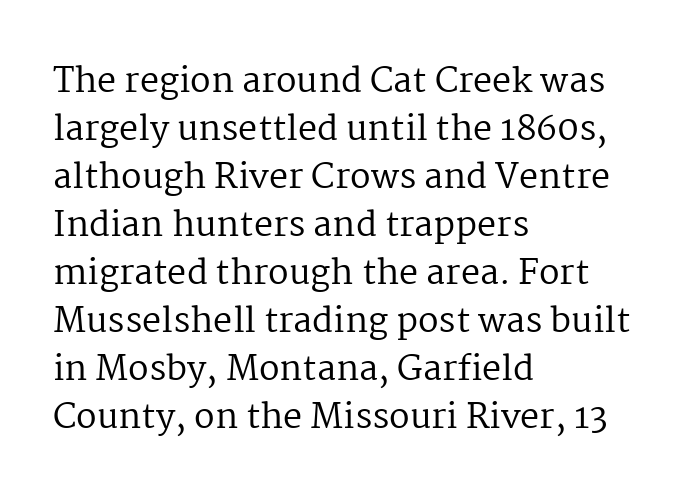
Q: Is the text bold? A: No.
Q: Is the text italic (slanted)? A: No, it is upright.
Q: Is the typeface a serif or a sans-serif typeface? A: Serif.
Q: Is the text underlined? A: No.
Q: How is the paragraph aligned? A: Left-aligned.
Q: Is the spacing between letters normal or unusually wide? A: Normal.
Q: Is the spacing between lines tight, normal or loose? A: Normal.
Q: Width (condensed, normal, or wide)? A: Normal.
Q: Stroke contrast? A: Medium.
Q: x-height? A: Medium.
Q: Monospaced? A: No.
